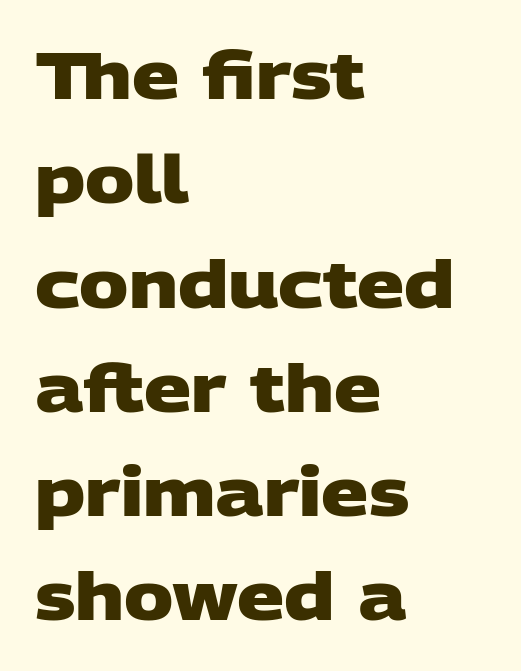
The image shows 66 px heavy, wide sans-serif type; set left-aligned, normal line spacing (1.58x), normal letter spacing, not underlined; low stroke contrast and a large x-height.
